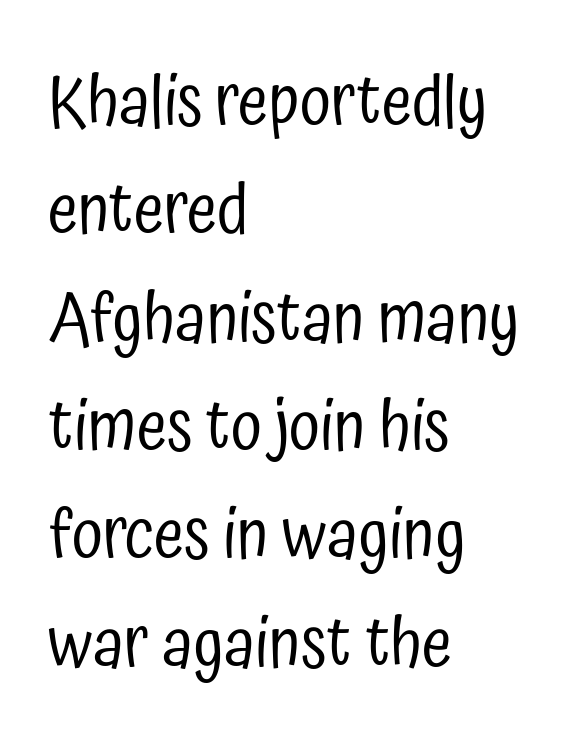
Q: Is the text bold? A: No.
Q: Is the text italic (slanted)? A: No, it is upright.
Q: Is the typeface a serif or a sans-serif typeface? A: Sans-serif.
Q: Is the text underlined? A: No.
Q: How is the paragraph aligned? A: Left-aligned.
Q: Is the spacing between letters normal or unusually wide? A: Normal.
Q: Is the spacing between lines tight, normal or loose? A: Normal.
Q: Width (condensed, normal, or wide)? A: Condensed.
Q: Stroke contrast? A: Low.
Q: x-height? A: Medium.
Q: Monospaced? A: No.
